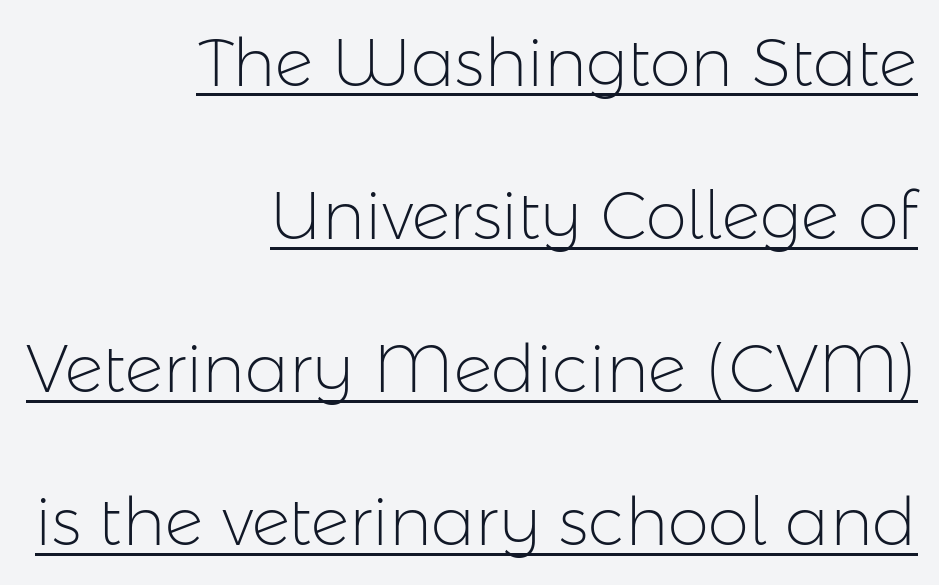
Spacing verdict: proportional, widths tailored to each character. The cut favours lightness, reaching ordinary text weight at its darkest. The specimen includes a rule beneath the text block's lines. Unlike italic type, these characters show no tilt at all. The text was rendered using a sans face with plain stroke endings.
